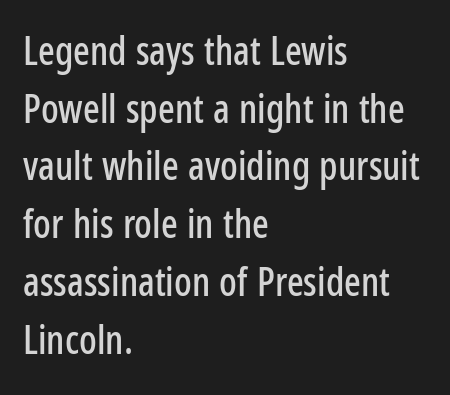
Nope, no serifs anywhere on these letters. The passage shown is typed in a proportional face where columns would drift. The ragged edge is on the right, which tells us the setting is flush left. Posture: straight, roman, zero tilt.
